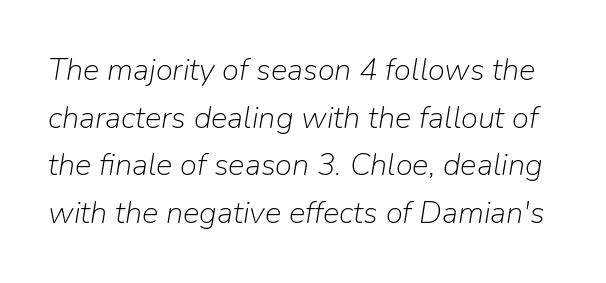
The image shows 31 px light type, italic (leaning right); set normal line spacing (1.54x), normal letter spacing, not underlined; low stroke contrast and a medium x-height.
